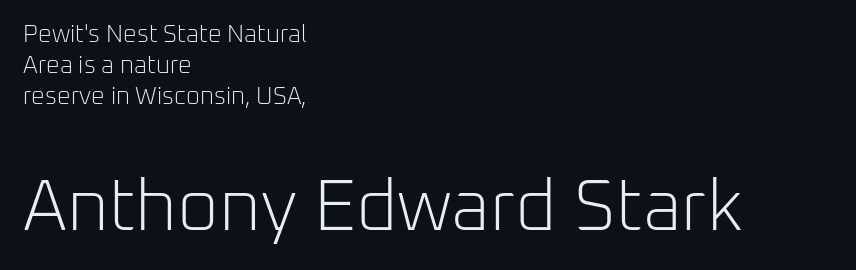
{"serif": "no", "italic": "no", "bold": "no", "weight": "light", "width": "normal", "stroke_contrast": "low", "x_height": "medium", "monospaced": "no", "underline": "no", "align": "left", "line_spacing": "normal", "line_spacing_ratio": 1.29, "letter_spacing": "normal", "letter_spacing_em": 0.0, "larger_block": "second", "size_ratio": 3.0, "glyph_px": 72}
